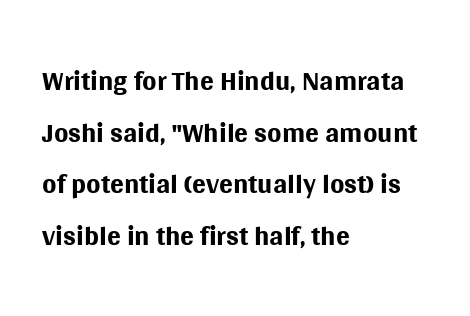
This sample keeps an unexceptional amount of space between lines. Here the designer chose a conventional face with non-uniform glyph widths. Observe the ordinary spacing: letters are neighbours, not strangers. These lines were composed using upright roman letters. Has an underline been added? It has not. You can tell from the bare stems that sans-serif type was used.
